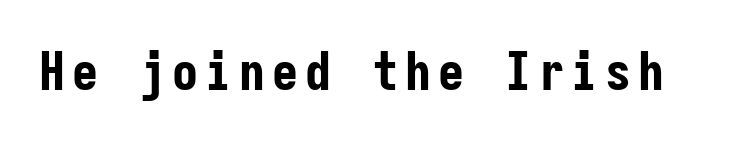
Q: Is the text bold? A: Yes.
Q: Is the text italic (slanted)? A: No, it is upright.
Q: Is the typeface a serif or a sans-serif typeface? A: Sans-serif.
Q: Is the text underlined? A: No.
Q: Width (condensed, normal, or wide)? A: Condensed.
Q: Stroke contrast? A: Low.
Q: x-height? A: Medium.
Q: Monospaced? A: Yes.
